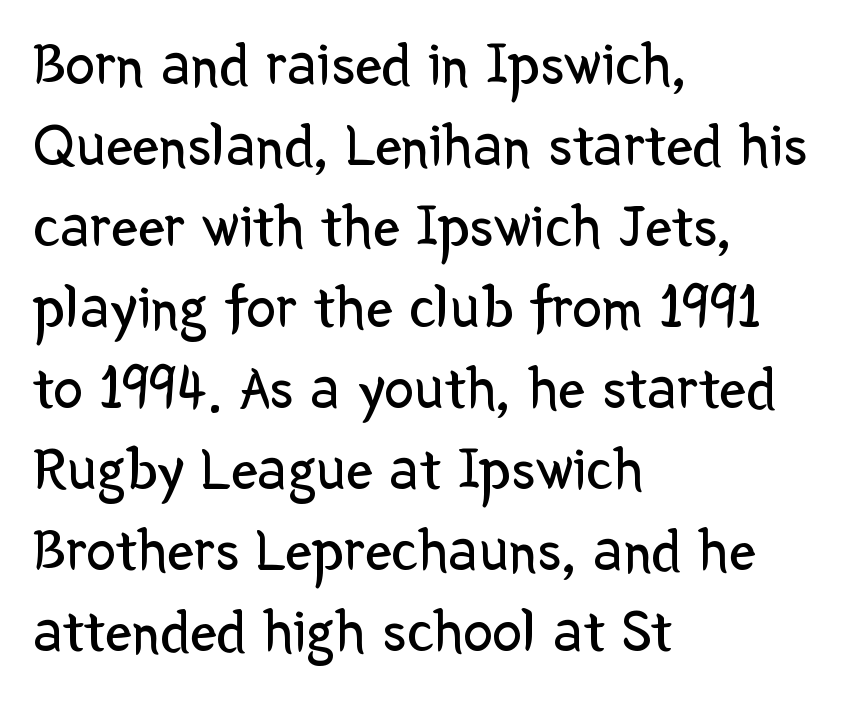
The image shows 60 px regular-weight sans-serif type, upright; set left-aligned, normal line spacing (1.35x), normal letter spacing, not underlined; low stroke contrast and a medium x-height.
